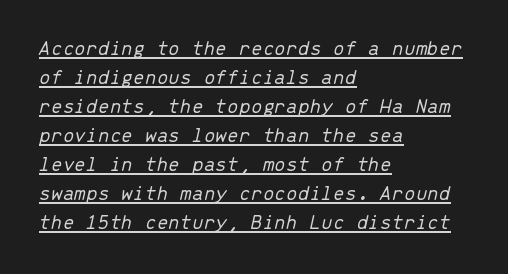
{"italic": "yes", "lean": "right", "slant_degrees": 13, "bold": "no", "underline": "yes", "align": "left", "line_spacing": "normal", "line_spacing_ratio": 1.38, "letter_spacing": "normal", "letter_spacing_em": 0.0, "glyph_px": 21}
